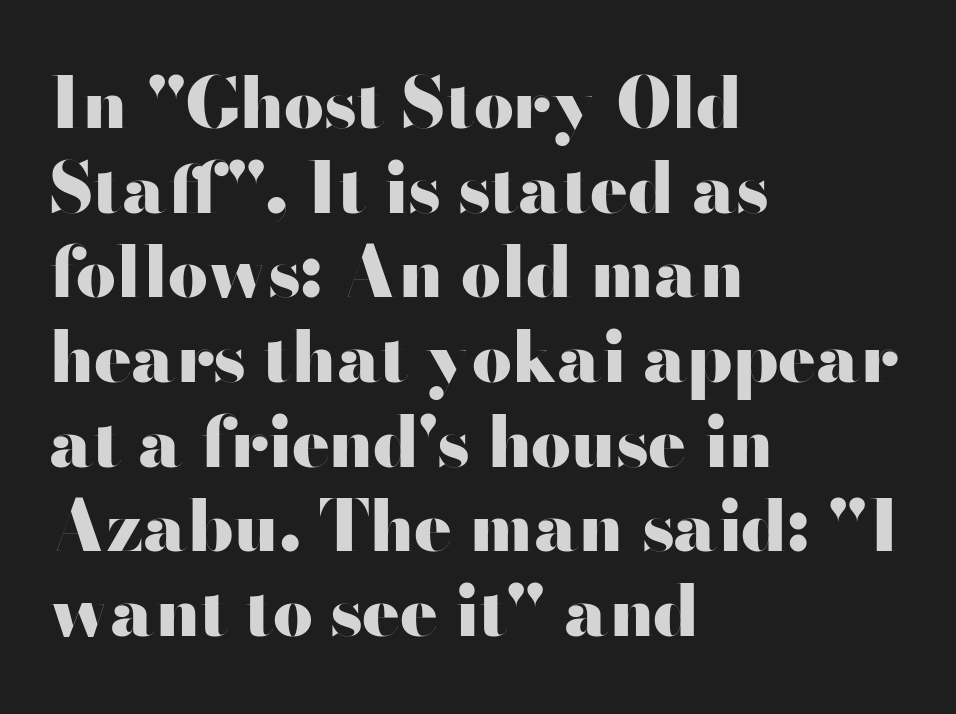
The font family rendered here belongs to the sans-serif group. Spacing verdict: proportional, widths tailored to each character. These lines keep a tight, regular rhythm from letter to letter. Ascenders rise straight up at ninety degrees. Compared with a centered layout, this one pins lines to the left instead.
